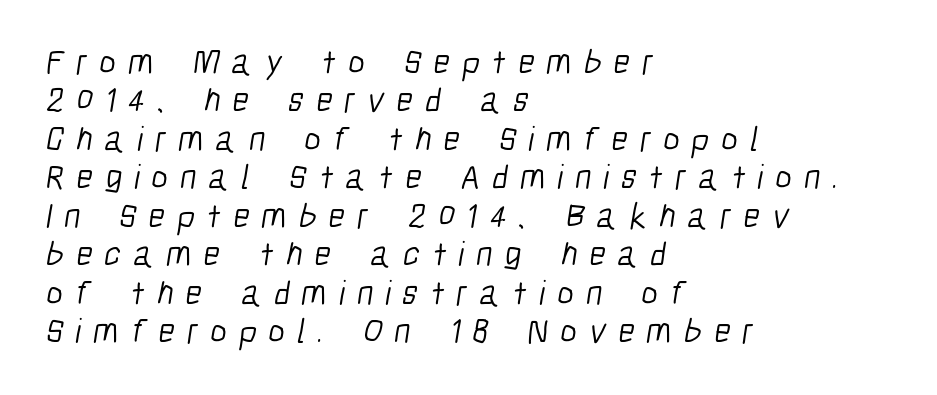
The glyphs in this specimen are sans serif. A clean baseline with only descenders dipping below it. The space between consecutive lines is stingy. Is the block centered? No — it sits flush against the left margin.
